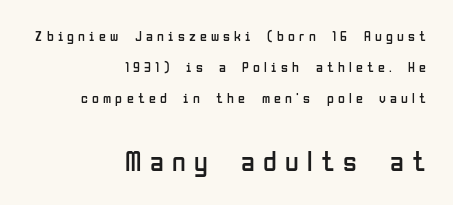
Q: Is the text bold? A: No.
Q: Is the text italic (slanted)? A: No, it is upright.
Q: Is the typeface a serif or a sans-serif typeface? A: Sans-serif.
Q: Is the text underlined? A: No.
Q: How is the paragraph aligned? A: Right-aligned.
Q: Is the spacing between letters normal or unusually wide? A: Unusually wide.
Q: Is the spacing between lines tight, normal or loose? A: Loose.
Q: Which block of text is set in a larger size, the first (top) or the second (bottom)? A: The second (bottom) one.
Q: Width (condensed, normal, or wide)? A: Condensed.
Q: Stroke contrast? A: Low.
Q: x-height? A: Medium.
Q: Monospaced? A: No.
